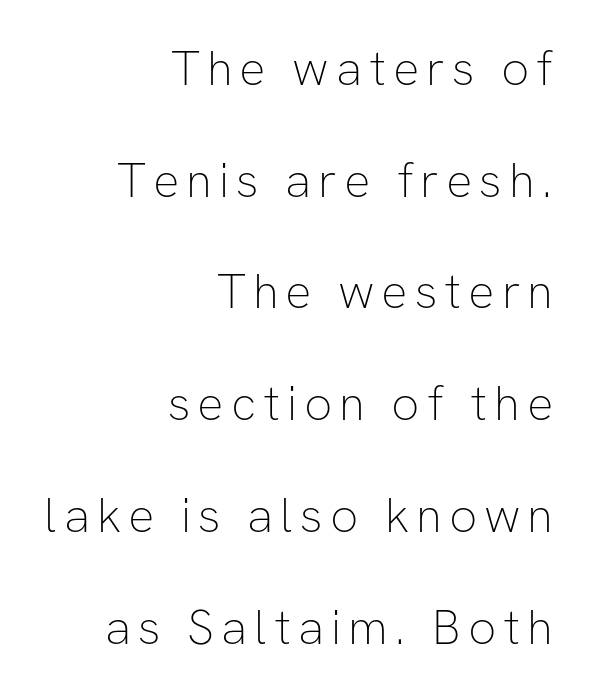
This reads as an unemphasized weight, regular at the heaviest. Observe the absence of serifs on each vertical stroke in this sample. The letters advance in unequal steps, a hallmark of proportional type. Is the block centered? No — it sits flush against the right margin.
